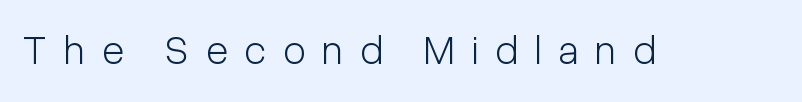
Is the type heavy? It reads as light-to-regular instead. The line texture is sparse and dotted thanks to wide tracking. The typography opts for an upright posture over an oblique one. The glyphs in this specimen are sans serif.
